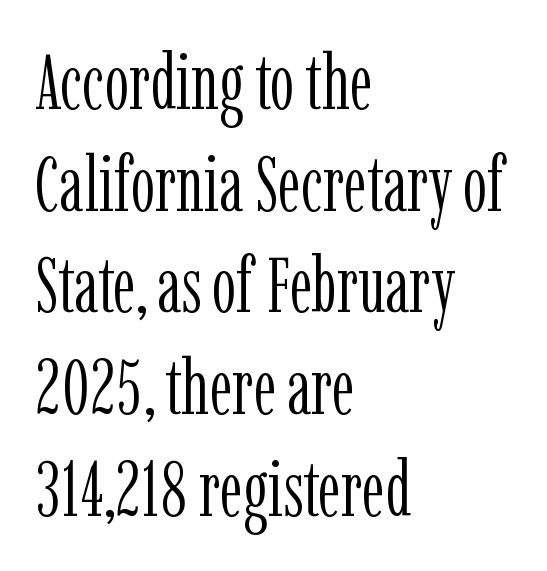
{"serif": "yes", "italic": "no", "bold": "no", "weight": "light", "width": "condensed", "stroke_contrast": "low", "x_height": "medium", "monospaced": "no", "underline": "no", "align": "left", "line_spacing": "normal", "line_spacing_ratio": 1.32, "letter_spacing": "normal", "letter_spacing_em": 0.0, "glyph_px": 77}
